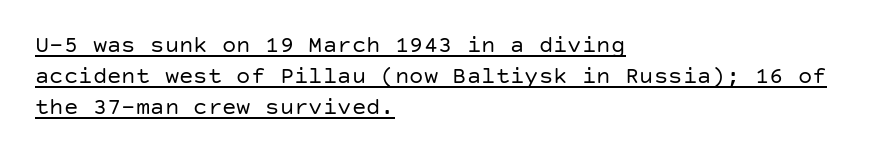
The image shows 24 px text type, upright; set left-aligned, normal line spacing (1.29x), normal letter spacing, underlined.
